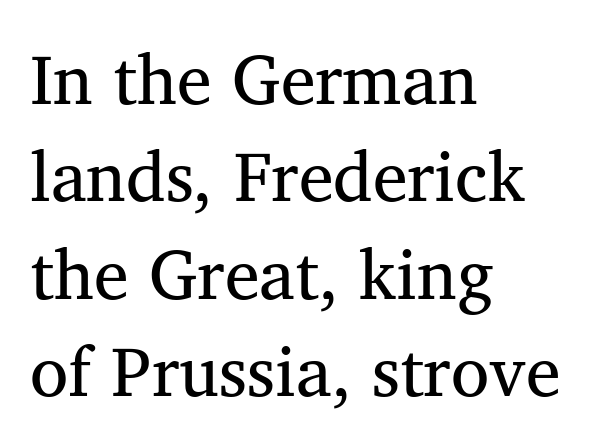
Q: Is the text bold? A: No.
Q: Is the typeface a serif or a sans-serif typeface? A: Serif.
Q: Is the text underlined? A: No.
Q: How is the paragraph aligned? A: Left-aligned.
Q: Is the spacing between letters normal or unusually wide? A: Normal.
Q: Is the spacing between lines tight, normal or loose? A: Normal.
Q: Width (condensed, normal, or wide)? A: Normal.
Q: Stroke contrast? A: Medium.
Q: x-height? A: Medium.
Q: Monospaced? A: No.
